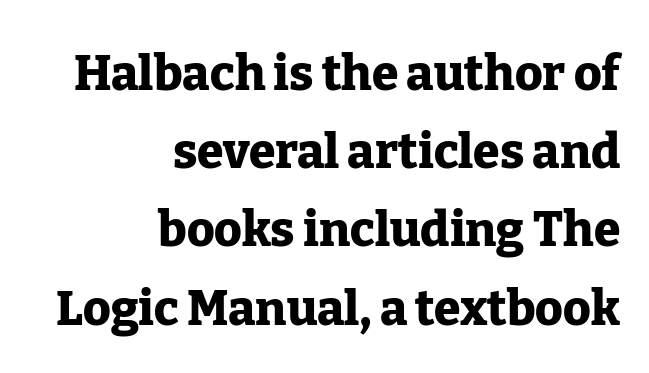
Q: Is the text bold? A: Yes.
Q: Is the text italic (slanted)? A: No, it is upright.
Q: Is the typeface a serif or a sans-serif typeface? A: Serif.
Q: Is the text underlined? A: No.
Q: How is the paragraph aligned? A: Right-aligned.
Q: Is the spacing between letters normal or unusually wide? A: Normal.
Q: Is the spacing between lines tight, normal or loose? A: Normal.
Q: Width (condensed, normal, or wide)? A: Normal.
Q: Stroke contrast? A: Low.
Q: x-height? A: Medium.
Q: Monospaced? A: No.
